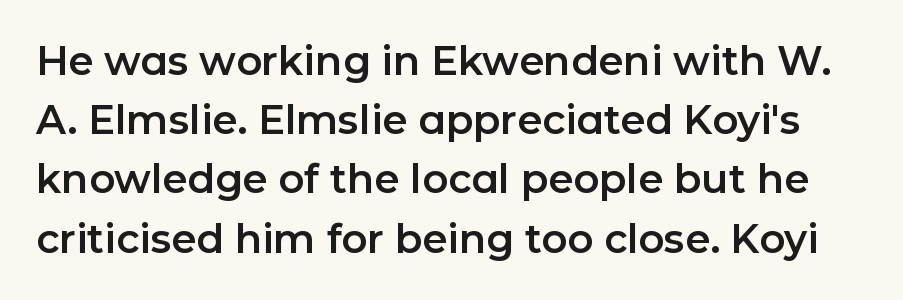
Ordinary non-slanted type is in use. The letters carry no serifs — their stems end cleanly without finishing strokes. Notice how descenders clear the ascenders below comfortably — that's standard leading. Character widths vary here, with narrow letters taking less room than wide ones. The passage shown is not underscored anywhere. Spacing between characters is what you'd get straight out of the box.
